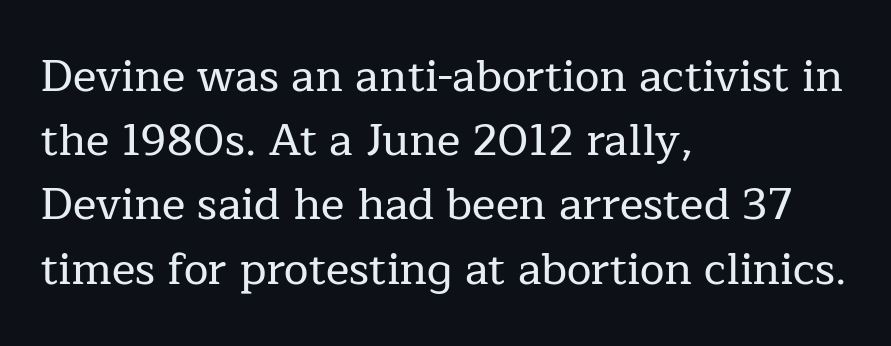
Italic: no, the glyphs are upright roman. Honestly, the row spacing looks completely unremarkable. Line beginnings align vertically; line endings do not. Letter spacing: default.
